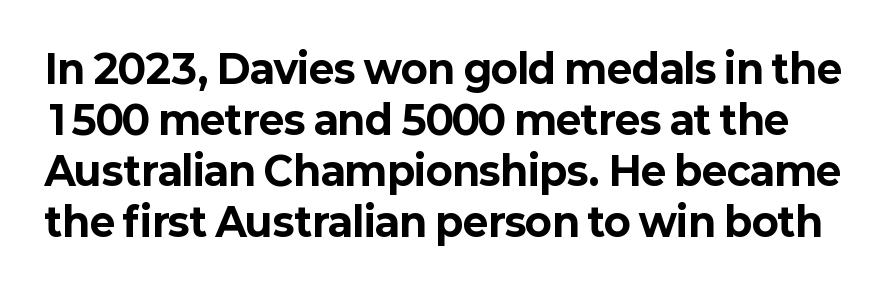
Q: Is the text bold? A: Yes.
Q: Is the text italic (slanted)? A: No, it is upright.
Q: Is the typeface a serif or a sans-serif typeface? A: Sans-serif.
Q: Is the text underlined? A: No.
Q: Is the spacing between letters normal or unusually wide? A: Normal.
Q: Is the spacing between lines tight, normal or loose? A: Normal.
Q: Width (condensed, normal, or wide)? A: Normal.
Q: Stroke contrast? A: Low.
Q: x-height? A: Medium.
Q: Monospaced? A: No.
